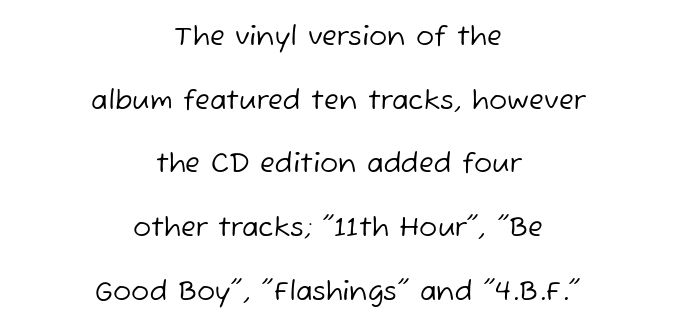
Students, note that the glyphs here touch the page at normal intervals. Vertical spacing — loose. Leftover space on each line is divided equally before and after the words. The cut favours lightness, reaching ordinary text weight at its darkest. The specimen omits any rule beneath the text block's lines.
